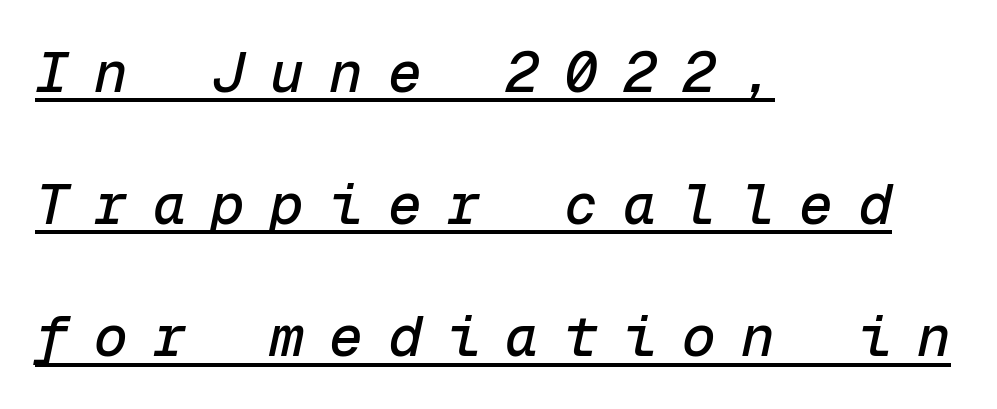
Q: Is the text italic (slanted)? A: Yes, it leans right by about 12 degrees.
Q: Is the text underlined? A: Yes.
Q: How is the paragraph aligned? A: Left-aligned.
Q: Is the spacing between letters normal or unusually wide? A: Unusually wide.
Q: Is the spacing between lines tight, normal or loose? A: Loose.
Q: Width (condensed, normal, or wide)? A: Normal.
Q: Stroke contrast? A: Low.
Q: x-height? A: Medium.
Q: Monospaced? A: Yes.
